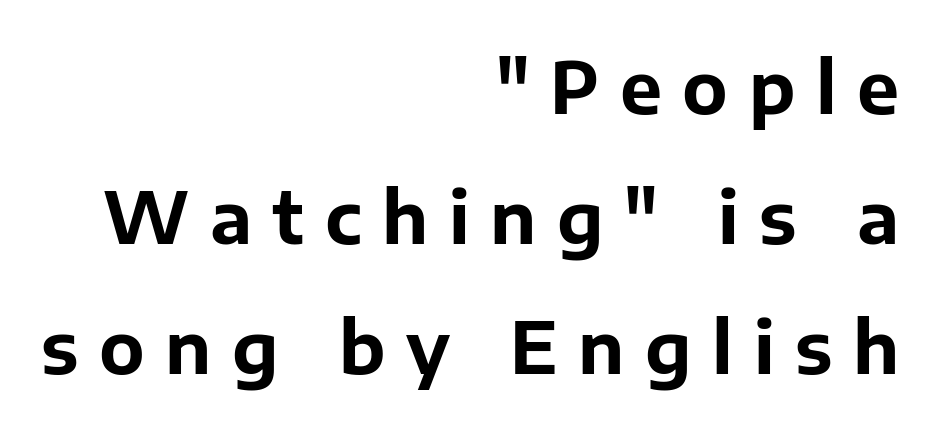
{"serif": "no", "italic": "no", "bold": "yes", "weight": "bold", "width": "normal", "stroke_contrast": "low", "x_height": "medium", "monospaced": "no", "underline": "no", "align": "right", "line_spacing_ratio": 1.83, "letter_spacing": "wide", "letter_spacing_em": 0.29, "glyph_px": 71}
